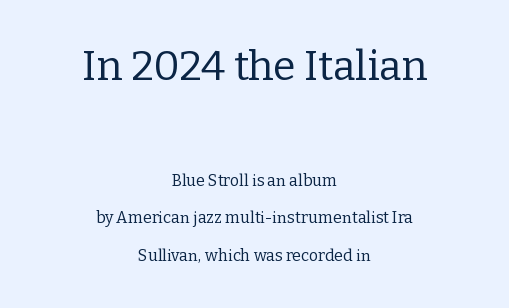
The axis of the letterforms is exactly vertical. Of the two passages, the one on top uses the larger point size. Letter spacing: default. Each letter's strokes conclude with small projecting serifs.
